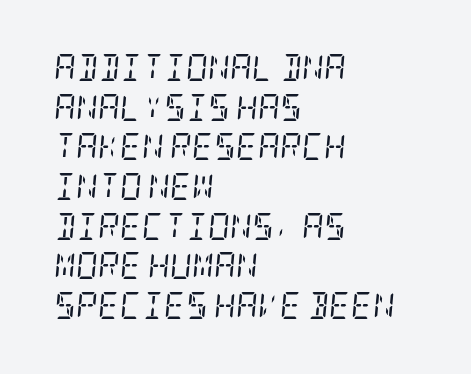
Q: Is the text bold? A: No.
Q: Is the text italic (slanted)? A: Yes, it leans right by about 5 degrees.
Q: Is the text underlined? A: No.
Q: How is the paragraph aligned? A: Left-aligned.
Q: Is the spacing between letters normal or unusually wide? A: Normal.
Q: Is the spacing between lines tight, normal or loose? A: Normal.
